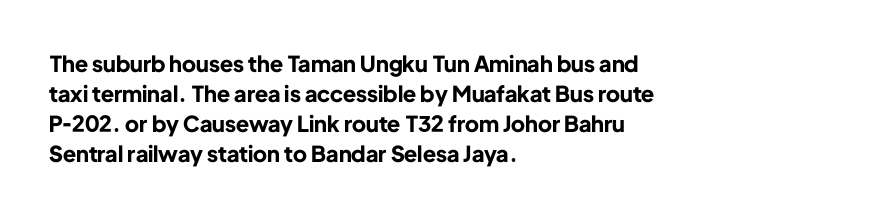
The image shows 22 px bold type, upright; set left-aligned, normal line spacing (1.36x), normal letter spacing, not underlined.
